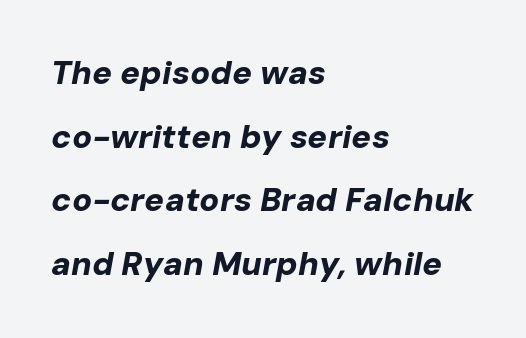
The image shows 33 px bold type, italic (leaning right); set left-aligned, loose line spacing (1.93x), normal letter spacing, not underlined; low stroke contrast and a medium x-height.
